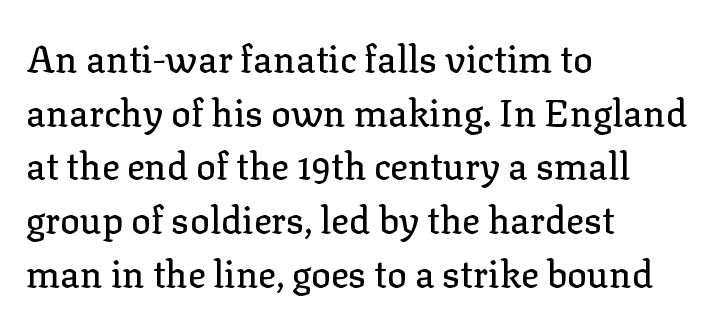
Q: Is the text italic (slanted)? A: No, it is upright.
Q: Is the typeface a serif or a sans-serif typeface? A: Serif.
Q: Is the text underlined? A: No.
Q: How is the paragraph aligned? A: Left-aligned.
Q: Is the spacing between letters normal or unusually wide? A: Normal.
Q: Is the spacing between lines tight, normal or loose? A: Normal.
Q: Width (condensed, normal, or wide)? A: Normal.
Q: Stroke contrast? A: Low.
Q: x-height? A: Medium.
Q: Monospaced? A: No.
